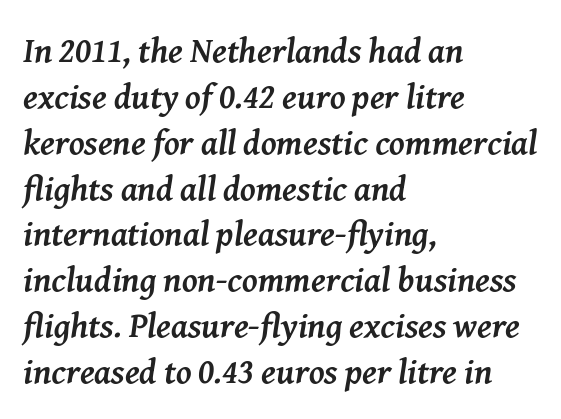
The image shows 35 px semibold serif type, italic (leaning right); set left-aligned, normal line spacing (1.31x), normal letter spacing, not underlined; medium stroke contrast and a medium x-height.
